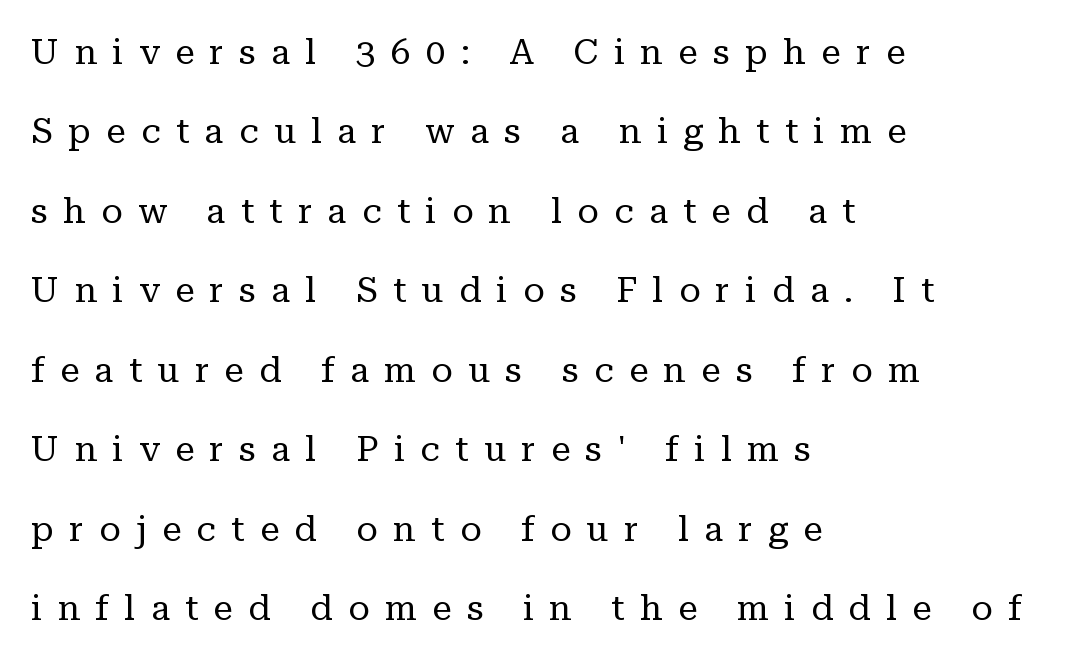
Q: Is the text bold? A: No.
Q: Is the text italic (slanted)? A: No, it is upright.
Q: Is the typeface a serif or a sans-serif typeface? A: Serif.
Q: Is the text underlined? A: No.
Q: How is the paragraph aligned? A: Left-aligned.
Q: Is the spacing between letters normal or unusually wide? A: Unusually wide.
Q: Is the spacing between lines tight, normal or loose? A: Loose.
Q: Width (condensed, normal, or wide)? A: Normal.
Q: Stroke contrast? A: Low.
Q: x-height? A: Medium.
Q: Monospaced? A: No.
